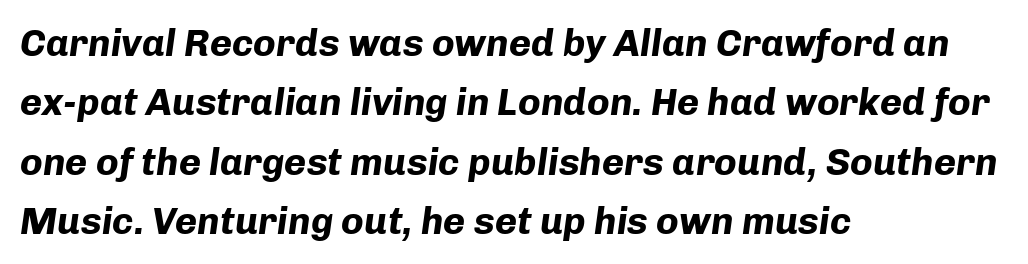
Q: Is the text bold? A: Yes.
Q: Is the text italic (slanted)? A: Yes, it leans right by about 8 degrees.
Q: Is the text underlined? A: No.
Q: How is the paragraph aligned? A: Left-aligned.
Q: Is the spacing between letters normal or unusually wide? A: Normal.
Q: Is the spacing between lines tight, normal or loose? A: Normal.
Q: Width (condensed, normal, or wide)? A: Normal.
Q: Stroke contrast? A: Low.
Q: x-height? A: Medium.
Q: Monospaced? A: No.
